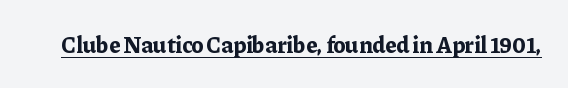
Heavy, bold letterforms. A rule runs beneath these lines of type. The type is set solid horizontally, with unmodified tracking. The lettering stays uniformly vertical, giving the passage a roman look.
